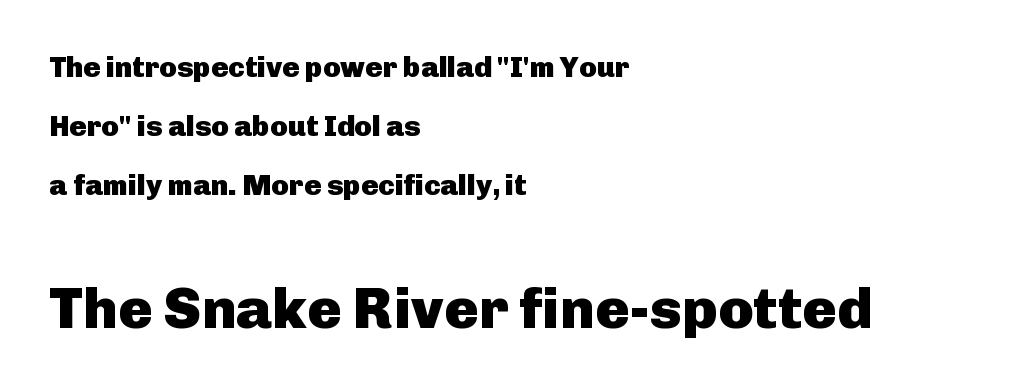
Q: Is the text bold? A: Yes.
Q: Is the text italic (slanted)? A: No, it is upright.
Q: Is the typeface a serif or a sans-serif typeface? A: Sans-serif.
Q: Is the text underlined? A: No.
Q: How is the paragraph aligned? A: Left-aligned.
Q: Is the spacing between letters normal or unusually wide? A: Normal.
Q: Is the spacing between lines tight, normal or loose? A: Loose.
Q: Which block of text is set in a larger size, the first (top) or the second (bottom)? A: The second (bottom) one.
Q: Width (condensed, normal, or wide)? A: Normal.
Q: Stroke contrast? A: Low.
Q: x-height? A: Medium.
Q: Monospaced? A: No.
